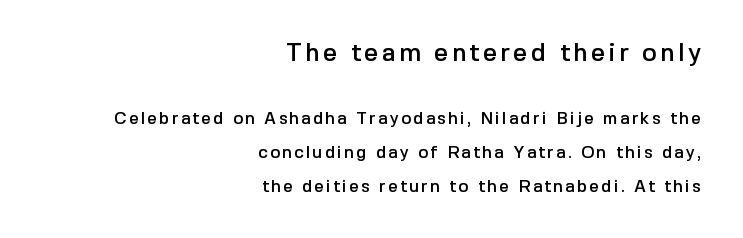
Upright lettering throughout. Baseline-to-baseline distance is far greater than the letter height. Scale decreases going downward across the two blocks. Compared with a flush-left layout, this one pins lines to the opposite, right side. Honestly, there is no underline to notice here at all.
